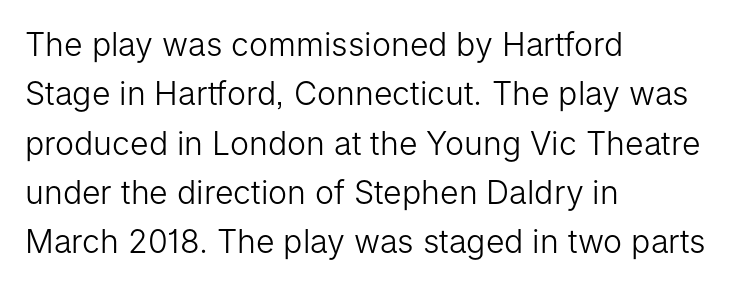
The image shows 32 px light sans-serif type, upright; set left-aligned, normal line spacing (1.54x), normal letter spacing, not underlined; low stroke contrast and a medium x-height.
